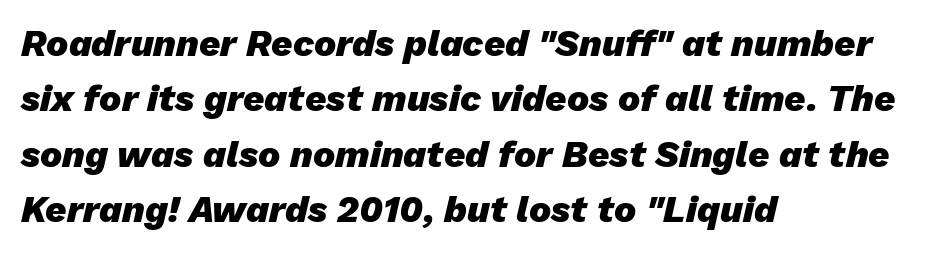
Students, note that the glyphs here touch the page at normal intervals. Type without underlining. Whoever set this chose a conventional vertical rhythm. Where is the straight margin? On the left.
